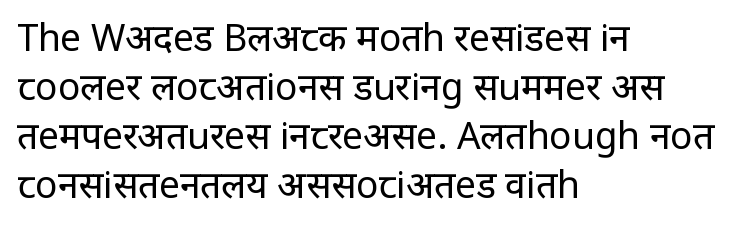
Q: Is the text bold? A: No.
Q: Is the text italic (slanted)? A: No, it is upright.
Q: Is the typeface a serif or a sans-serif typeface? A: Sans-serif.
Q: Is the text underlined? A: No.
Q: How is the paragraph aligned? A: Left-aligned.
Q: Is the spacing between letters normal or unusually wide? A: Normal.
Q: Is the spacing between lines tight, normal or loose? A: Normal.
Q: Width (condensed, normal, or wide)? A: Condensed.
Q: Stroke contrast? A: Low.
Q: x-height? A: Large.
Q: Monospaced? A: No.
